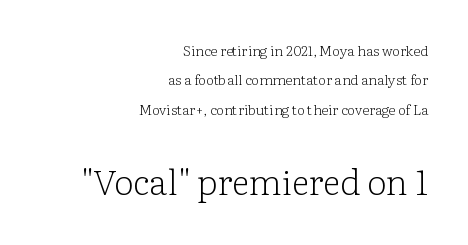
{"serif": "yes", "italic": "no", "bold": "no", "weight": "light", "width": "normal", "stroke_contrast": "low", "x_height": "medium", "monospaced": "no", "underline": "no", "align": "right", "line_spacing": "loose", "line_spacing_ratio": 2.09, "letter_spacing": "normal", "letter_spacing_em": 0.0, "larger_block": "second", "size_ratio": 2.5, "glyph_px": 35}
